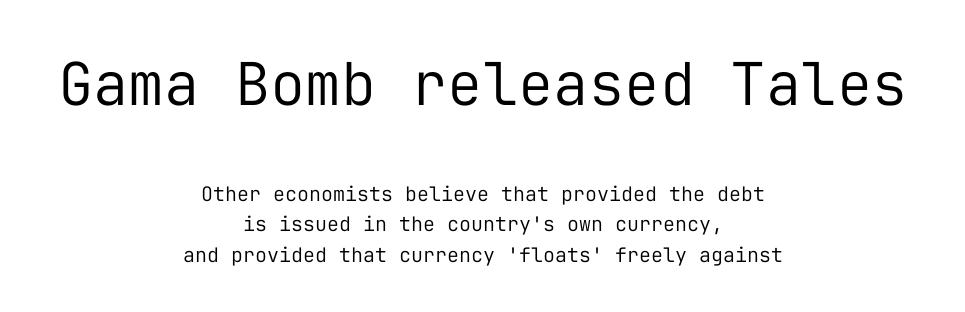
Which chunk is bigger? The first one — the top block dwarfs the bottom. Nobody drew a line under any word here. Notice how descenders clear the ascenders below comfortably — that's standard leading. Characters follow at the spacing the type designer built in. Compared with a typical body face, this is equally light or lighter still.
